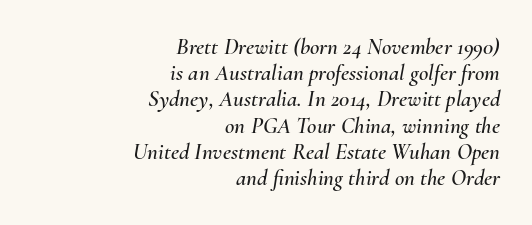
{"italic": "yes", "lean": "right", "slant_degrees": 10, "underline": "no", "align": "right", "line_spacing": "tight", "line_spacing_ratio": 1.14, "letter_spacing": "normal", "letter_spacing_em": 0.0, "glyph_px": 23}
